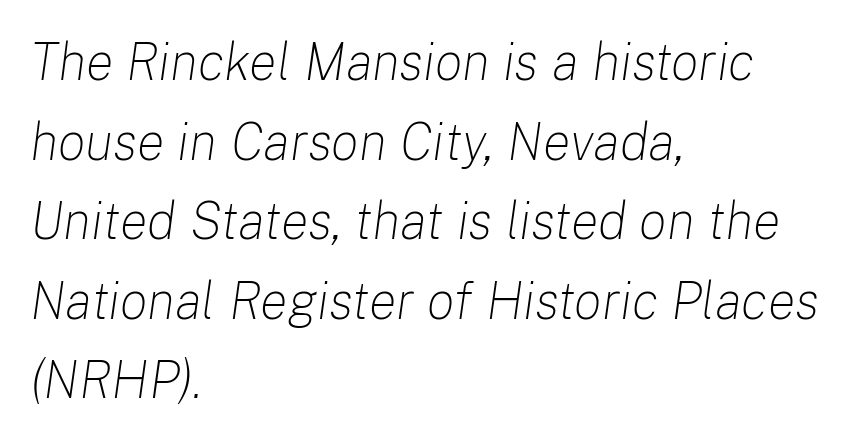
Q: Is the text bold? A: No.
Q: Is the text italic (slanted)? A: Yes, it leans right by about 8 degrees.
Q: Is the text underlined? A: No.
Q: How is the paragraph aligned? A: Left-aligned.
Q: Is the spacing between letters normal or unusually wide? A: Normal.
Q: Is the spacing between lines tight, normal or loose? A: Normal.
Q: Width (condensed, normal, or wide)? A: Normal.
Q: Stroke contrast? A: Low.
Q: x-height? A: Medium.
Q: Monospaced? A: No.
